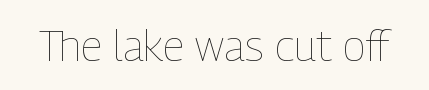
{"italic": "no", "bold": "no", "weight": "thin", "width": "condensed", "stroke_contrast": "low", "x_height": "medium", "monospaced": "no", "underline": "no", "letter_spacing": "normal", "letter_spacing_em": 0.0, "glyph_px": 43}
